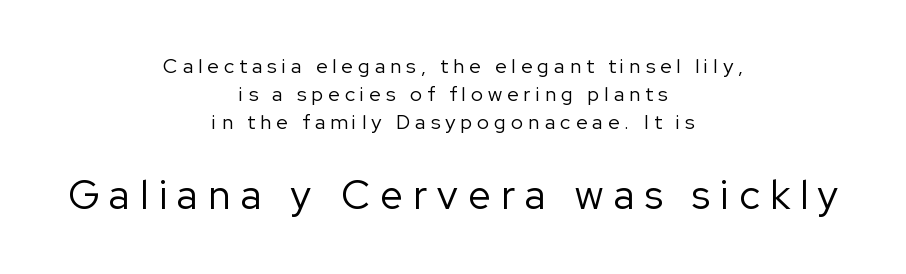
The image shows 40 px regular-weight sans-serif type, upright; set centered, normal line spacing (1.4x), unusually wide letter spacing (+0.26 em), not underlined; the second (bottom) block is 2.0x larger; low stroke contrast and a medium x-height.
